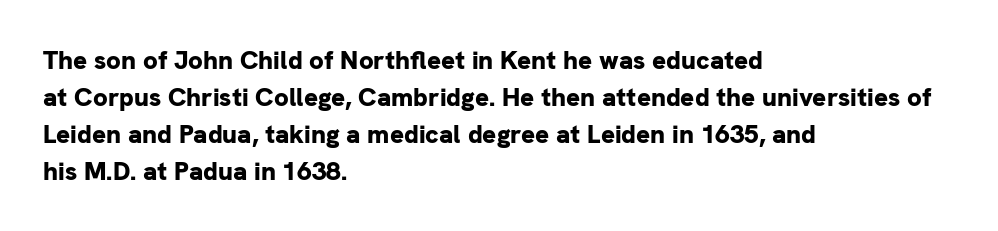
The image shows 26 px bold type, upright; set left-aligned, normal line spacing (1.42x), normal letter spacing, not underlined.
